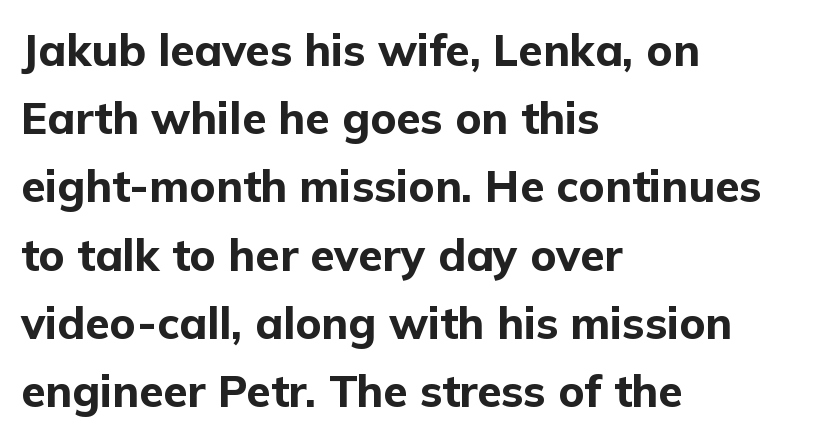
Students, observe: this is what conventionally led text looks like. Horizontal alignment here is leftward, the default for most running prose. The space beneath each line is pristine and unruled. Here the designer chose a conventional face with non-uniform glyph widths. When letters stand straight like this, we call the style roman or upright. You'd pick this weight for a headline — it's a proper bold.
